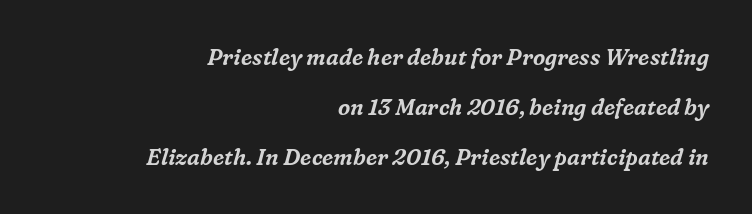
{"italic": "yes", "lean": "right", "slant_degrees": 16, "underline": "no", "align": "right", "line_spacing": "loose", "line_spacing_ratio": 2.27, "letter_spacing": "normal", "letter_spacing_em": 0.0, "glyph_px": 22}
